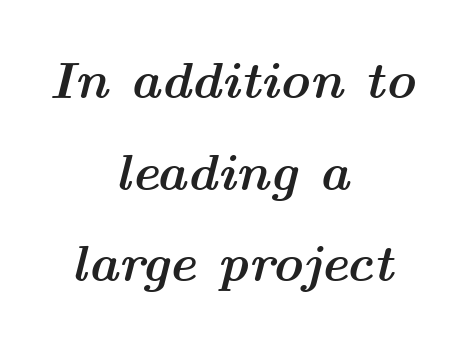
Anything drawn beneath the words? Only blank space. The line texture is even and compact thanks to regular tracking. Pretty heavy lettering here — definitely bold. The rag falls on both sides of this text block equally. Rendered with sloped, italic letterforms. Spacing verdict: proportional, widths tailored to each character.
